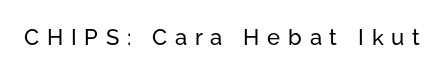
The image shows 22 px text type, upright; set unusually wide letter spacing (+0.35 em), not underlined.
